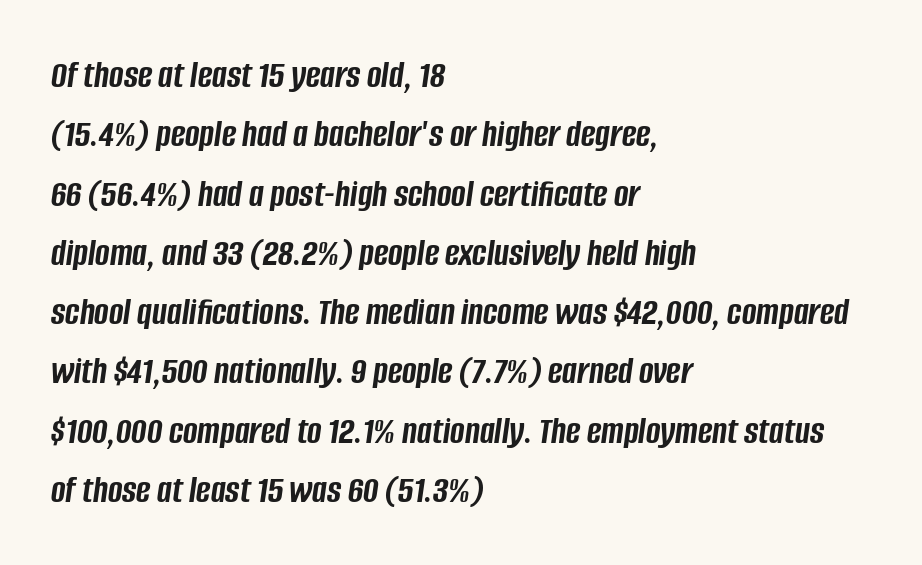
Looks like regular typesetting: each glyph gets only the width it needs. A clean baseline with only descenders dipping below it. The letters are slanted; this is an italic face. Strong, thick strokes mark this as bold type. Short note: letters normally spaced.
